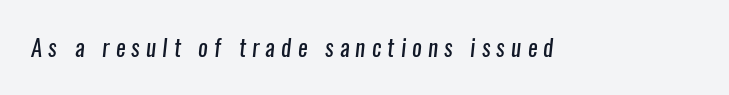
What stands out about the letter spacing? Its width — letters are far apart. Type without underlining. The letters look calm and open, with moderate or lighter stems.
